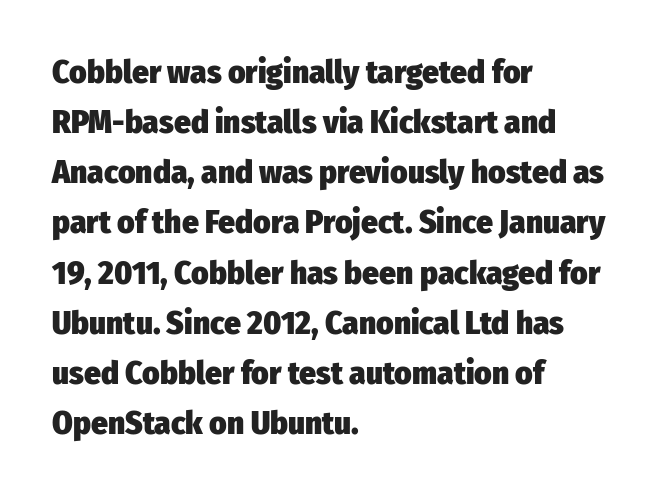
The image shows 33 px heavy, condensed sans-serif type, upright; set left-aligned, normal line spacing (1.52x), normal letter spacing, not underlined; low stroke contrast and a medium x-height.
